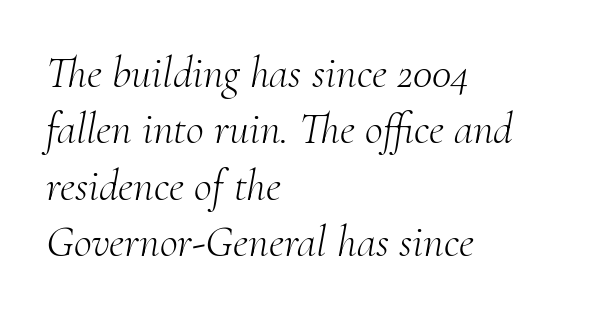
Tracking here is standard; glyphs follow each other at the usual distance. The vertical gap from one line to the next is medium. Type without underlining. The letters carry serifs — small finishing strokes at the ends of their stems. Ink coverage per letter is moderate at most.
